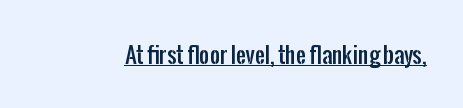
{"italic": "no", "underline": "yes", "letter_spacing": "normal", "letter_spacing_em": 0.0, "glyph_px": 22}
